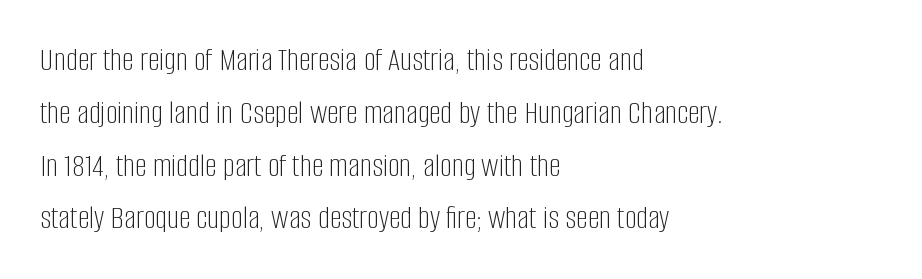
The image shows 33 px light, condensed sans-serif type, upright; set left-aligned, normal line spacing (1.6x), normal letter spacing, not underlined; low stroke contrast and a large x-height.
